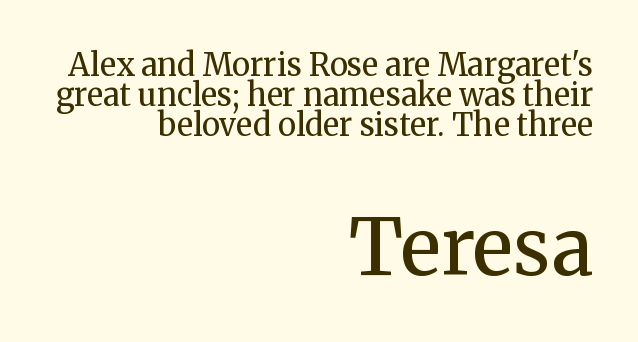
The image shows 78 px regular-weight serif type, upright; set right-aligned, tight line spacing (0.97x), normal letter spacing, not underlined; the second (bottom) block is 2.52x larger; medium stroke contrast and a medium x-height.
